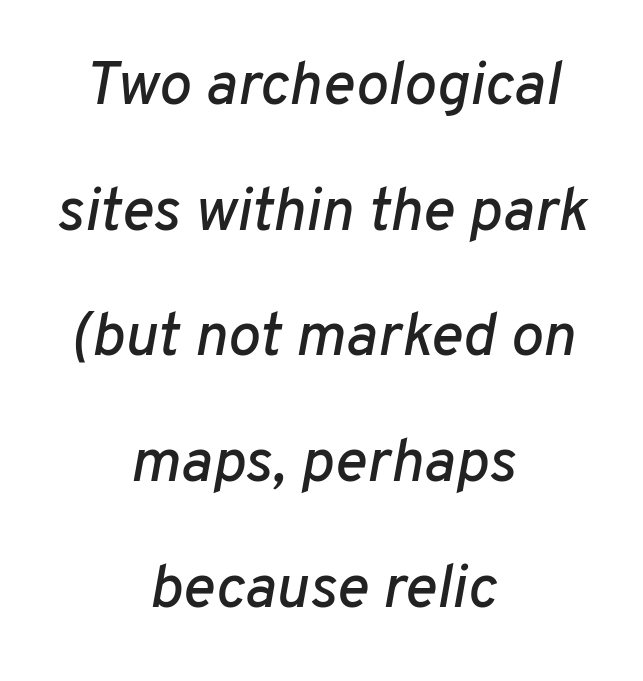
The area under the type is left untouched. This sample has the flowing, uneven cadence of proportional lettering. In CSS terms this would be text-align: center. If you measured baseline to baseline, you'd find a long distance. A typesetter would call this zero additional tracking.
